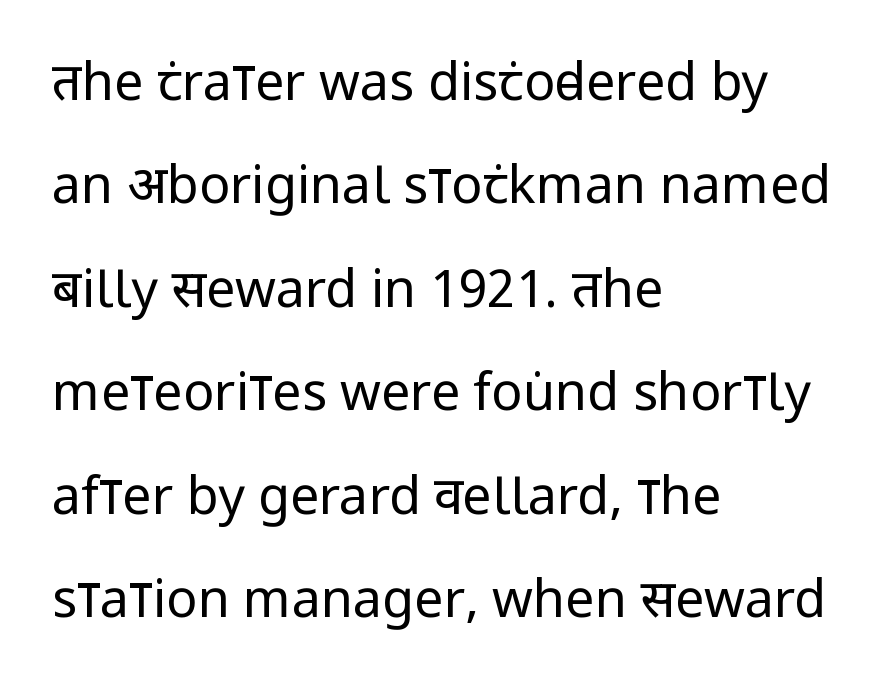
{"serif": "no", "italic": "no", "bold": "no", "weight": "regular", "width": "condensed", "stroke_contrast": "low", "x_height": "large", "monospaced": "no", "underline": "no", "align": "left", "line_spacing": "loose", "line_spacing_ratio": 1.99, "letter_spacing": "normal", "letter_spacing_em": 0.0, "glyph_px": 52}
